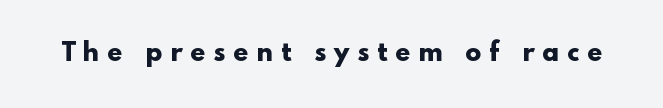
{"italic": "no", "bold": "yes", "underline": "no", "letter_spacing": "wide", "letter_spacing_em": 0.32, "glyph_px": 24}
